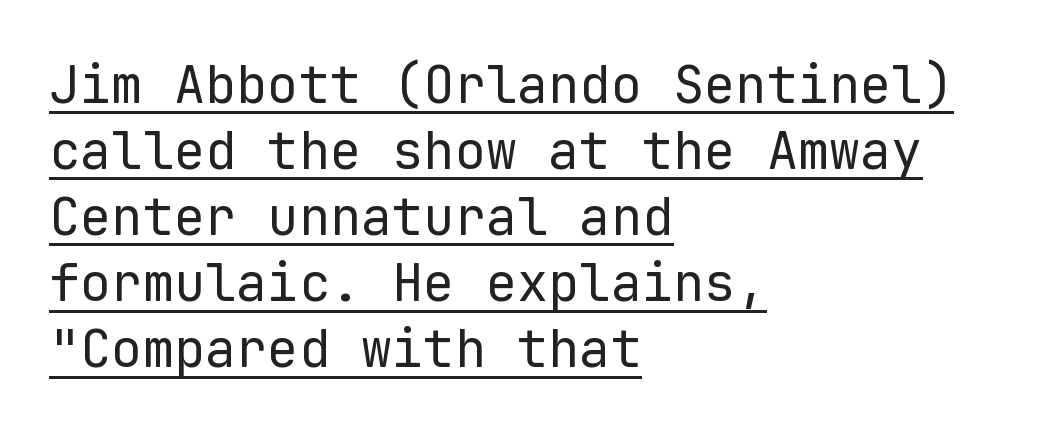
When letters stand straight like this, we call the style roman or upright. Observe the absence of serifs on each vertical stroke in this sample. Short and long lines alike share a common starting point at left. Is the stroke heavy? The answer is a plain regular-or-lighter.
